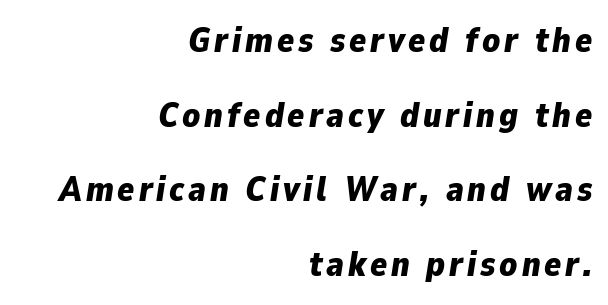
The image shows 35 px bold type, italic (leaning right); set right-aligned, loose line spacing (2.13x), not underlined; low stroke contrast and a medium x-height.
